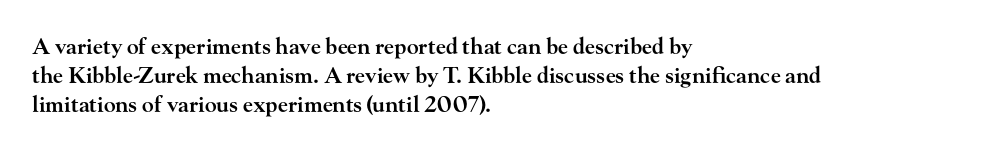
The image shows 22 px text type, upright; set left-aligned, normal line spacing (1.32x), normal letter spacing, not underlined.
